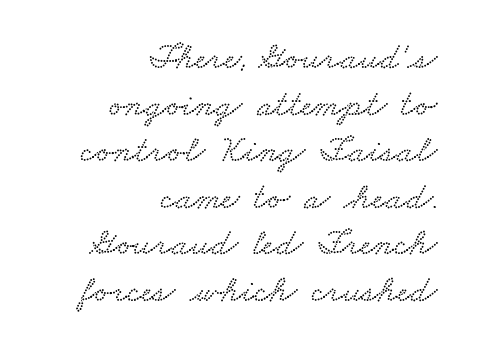
Q: Is the text underlined? A: No.
Q: How is the paragraph aligned? A: Right-aligned.
Q: Is the spacing between letters normal or unusually wide? A: Normal.
Q: Is the spacing between lines tight, normal or loose? A: Normal.
Q: Width (condensed, normal, or wide)? A: Wide.
Q: Stroke contrast? A: Low.
Q: x-height? A: Small.
Q: Monospaced? A: No.
